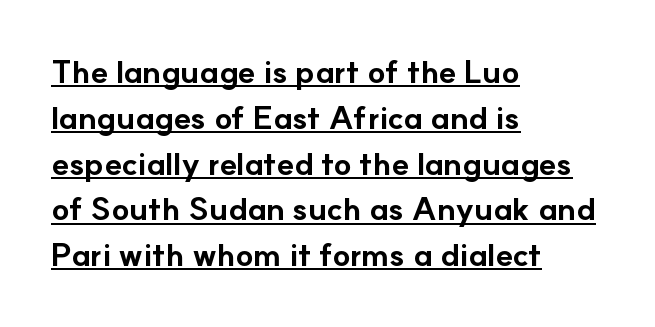
The image shows 32 px bold sans-serif type, upright; set left-aligned, normal line spacing (1.43x), normal letter spacing, underlined; low stroke contrast and a small x-height.
